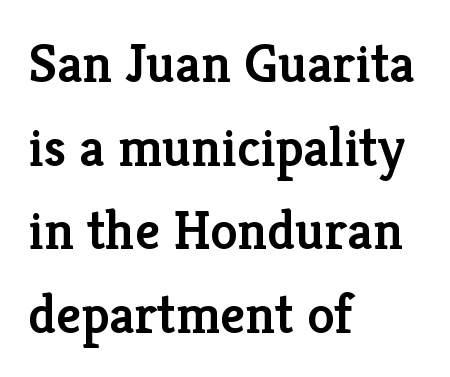
The image shows 55 px semibold serif type, upright; set left-aligned, normal line spacing (1.52x), normal letter spacing, not underlined; low stroke contrast and a medium x-height.
